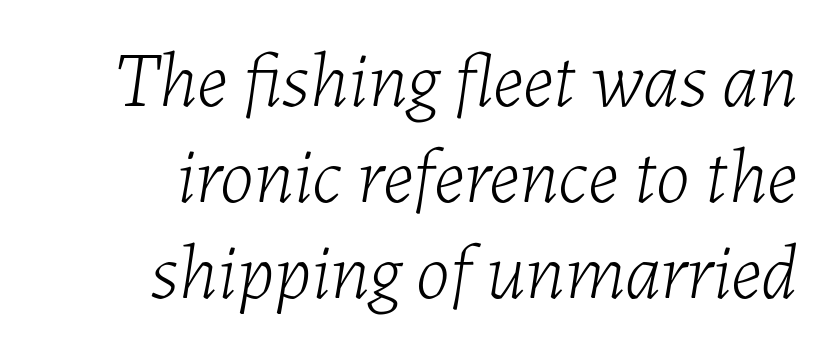
Q: Is the text bold? A: No.
Q: Is the text italic (slanted)? A: Yes, it leans right by about 7 degrees.
Q: Is the text underlined? A: No.
Q: How is the paragraph aligned? A: Right-aligned.
Q: Is the spacing between letters normal or unusually wide? A: Normal.
Q: Width (condensed, normal, or wide)? A: Normal.
Q: Stroke contrast? A: Low.
Q: x-height? A: Medium.
Q: Monospaced? A: No.
